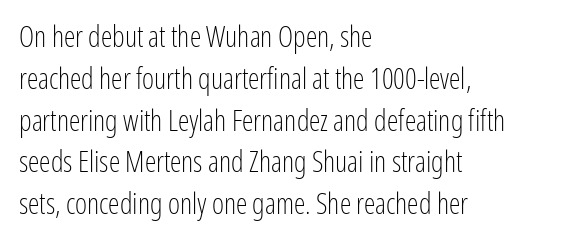
A typesetter would mark this as roman, not italic. The characters display no serif detailing; their extremities are plain. Is this a fixed-width face? No — the glyphs have proportional, varying widths. Line spacing here is normal. Leftover space on each line is placed entirely after the last word. Descenders hang freely into open space.
